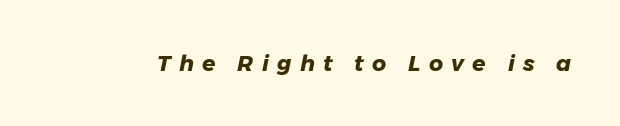
{"italic": "yes", "lean": "right", "slant_degrees": 11, "bold": "yes", "underline": "no", "letter_spacing": "wide", "letter_spacing_em": 0.38, "glyph_px": 22}
